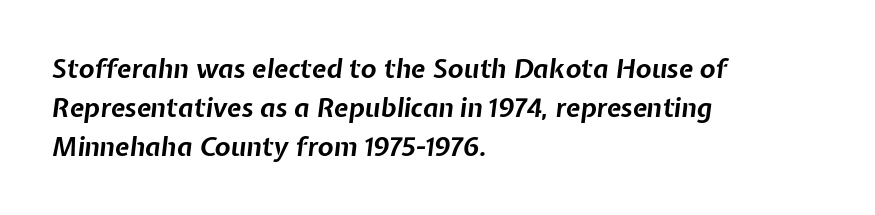
{"italic": "yes", "lean": "right", "slant_degrees": 7, "bold": "yes", "underline": "no", "align": "left", "line_spacing": "normal", "line_spacing_ratio": 1.5, "letter_spacing": "normal", "letter_spacing_em": 0.0, "glyph_px": 26}
